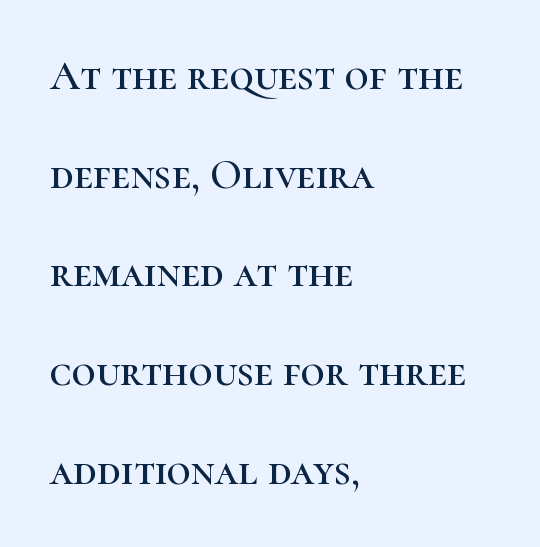
Tall strokes in this sample are plumb rather than angled. Check under the words: just untouched page. Inter-character spacing is left at the font's built-in metrics. The characters display serif detailing at their extremities. The paragraph shown leans on its left margin. Note the varied advance widths — an 'i' is clearly narrower than an 'm'.
